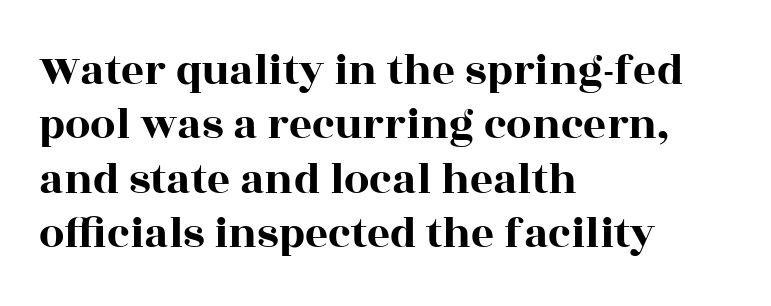
{"serif": "yes", "italic": "no", "width": "wide", "x_height": "large", "monospaced": "no", "underline": "no", "align": "left", "line_spacing_ratio": 1.21, "letter_spacing": "normal", "letter_spacing_em": 0.0, "glyph_px": 45}
